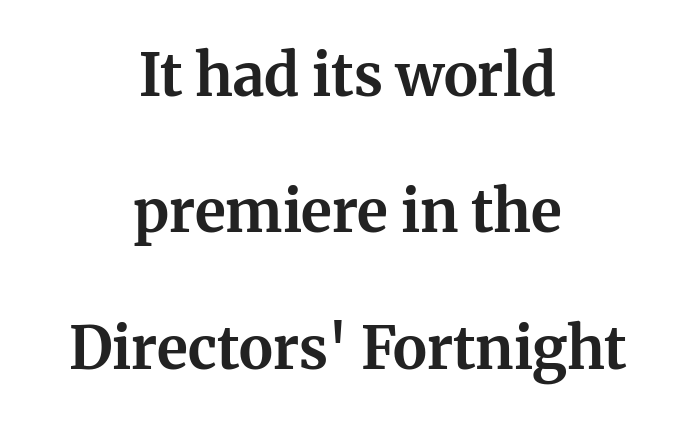
The image shows 58 px bold serif type, upright; set centered, loose line spacing (2.35x), normal letter spacing, not underlined; medium stroke contrast and a medium x-height.
